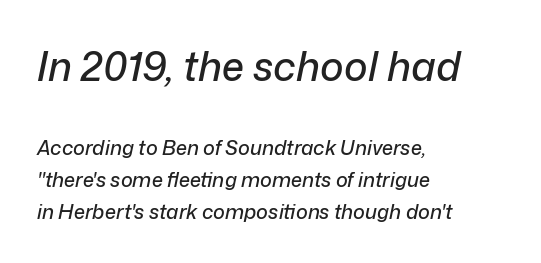
Q: Is the text italic (slanted)? A: Yes, it leans right by about 12 degrees.
Q: Is the text underlined? A: No.
Q: How is the paragraph aligned? A: Left-aligned.
Q: Is the spacing between letters normal or unusually wide? A: Normal.
Q: Is the spacing between lines tight, normal or loose? A: Normal.
Q: Which block of text is set in a larger size, the first (top) or the second (bottom)? A: The first (top) one.
Q: Width (condensed, normal, or wide)? A: Normal.
Q: Stroke contrast? A: Low.
Q: x-height? A: Medium.
Q: Monospaced? A: No.
